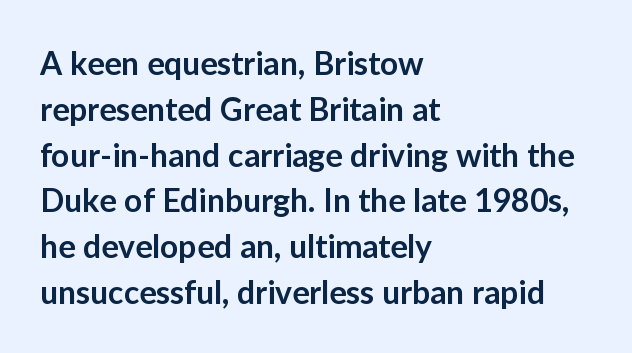
Q: Is the text bold? A: Semi-bold.
Q: Is the text italic (slanted)? A: No, it is upright.
Q: Is the typeface a serif or a sans-serif typeface? A: Sans-serif.
Q: Is the text underlined? A: No.
Q: How is the paragraph aligned? A: Left-aligned.
Q: Is the spacing between letters normal or unusually wide? A: Normal.
Q: Is the spacing between lines tight, normal or loose? A: Normal.
Q: Width (condensed, normal, or wide)? A: Normal.
Q: Stroke contrast? A: Low.
Q: x-height? A: Medium.
Q: Monospaced? A: No.
